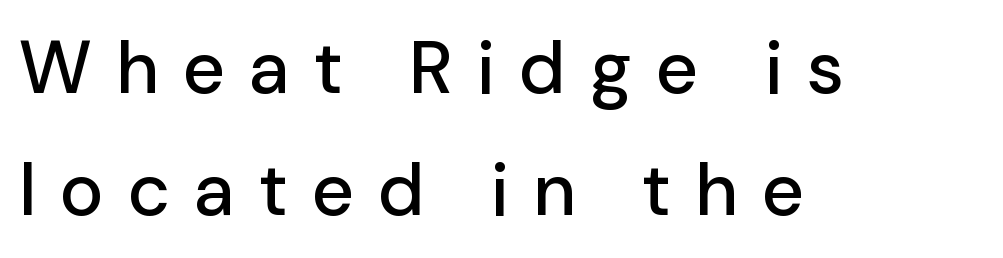
Horizontal bands of white between lines are of average thickness. Quick note: underline off. This sample has the flowing, uneven cadence of proportional lettering. Tracking here is generous; glyphs stand well apart from one another.
